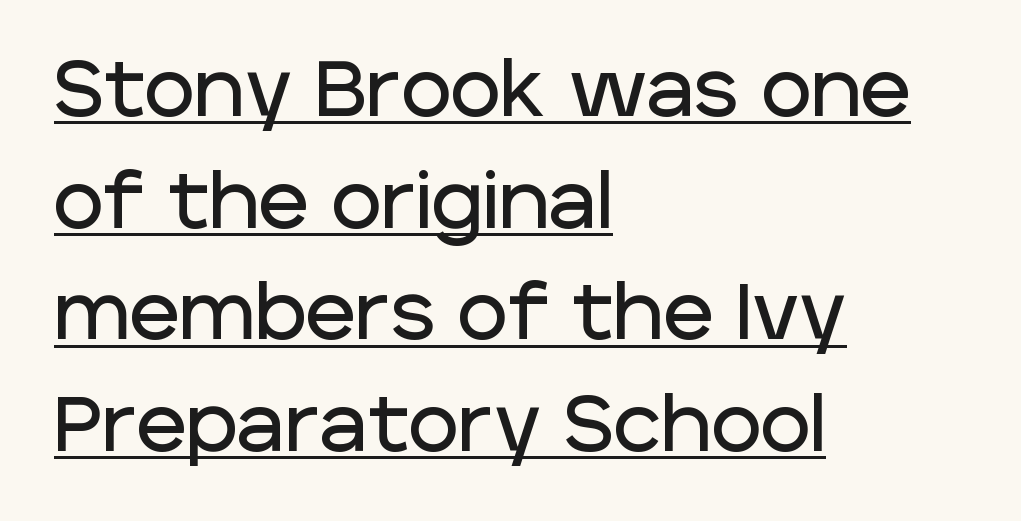
Q: Is the text italic (slanted)? A: No, it is upright.
Q: Is the typeface a serif or a sans-serif typeface? A: Sans-serif.
Q: Is the text underlined? A: Yes.
Q: How is the paragraph aligned? A: Left-aligned.
Q: Is the spacing between letters normal or unusually wide? A: Normal.
Q: Is the spacing between lines tight, normal or loose? A: Normal.
Q: Width (condensed, normal, or wide)? A: Normal.
Q: Stroke contrast? A: Low.
Q: x-height? A: Large.
Q: Monospaced? A: No.
